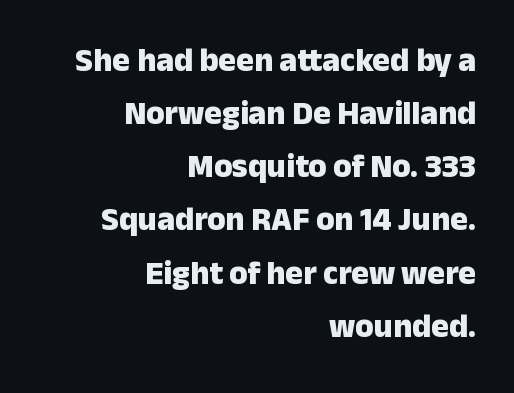
The line texture is even and compact thanks to regular tracking. The font family rendered here belongs to the sans-serif group. The rendering uses natural spacing where letterforms have individual widths. Typographic density is high because the face is bold.
